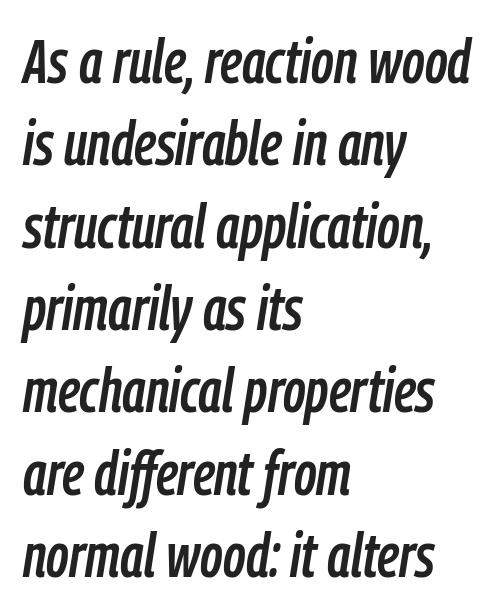
Q: Is the text italic (slanted)? A: Yes, it leans right by about 9 degrees.
Q: Is the text underlined? A: No.
Q: How is the paragraph aligned? A: Left-aligned.
Q: Is the spacing between letters normal or unusually wide? A: Normal.
Q: Is the spacing between lines tight, normal or loose? A: Normal.
Q: Width (condensed, normal, or wide)? A: Condensed.
Q: Stroke contrast? A: Low.
Q: x-height? A: Medium.
Q: Monospaced? A: No.
